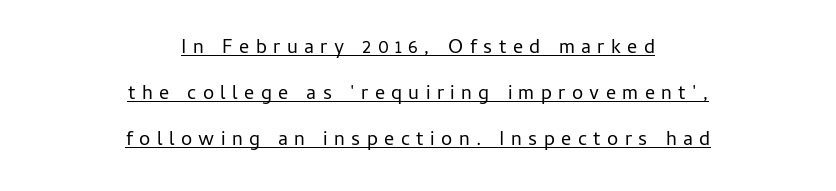
No letter is thick-stroked: the sample isn't bold. Italic: no, the glyphs are upright roman. A typographer would call this underscored text. Horizontal bands of white between lines are thick stripes. The text block is weighted toward neither margin, spreading evenly from the middle.
